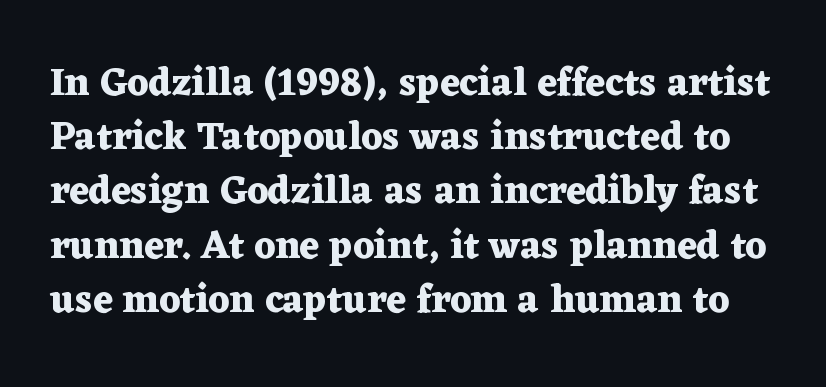
A typesetter would label this face a serif. Stroke thickness is high; the sample reads as a true bold. This sample keeps an unexceptional amount of space between lines. The foot of each line stays bare and open.
